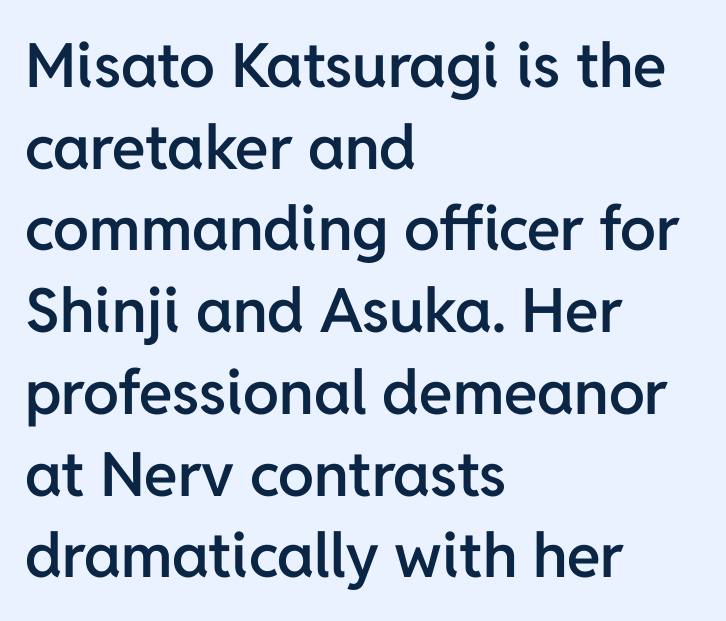
The image shows 61 px semibold sans-serif type, upright; set left-aligned, normal line spacing (1.34x), normal letter spacing, not underlined; low stroke contrast and a medium x-height.
